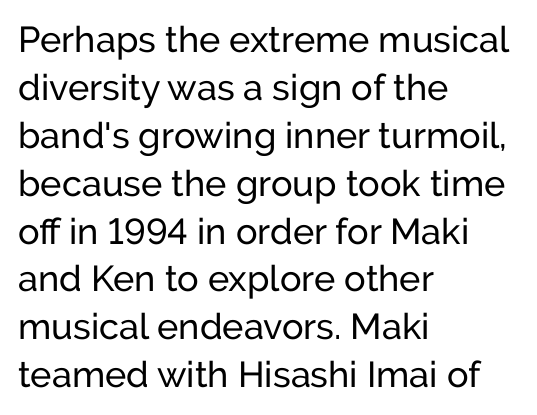
{"serif": "no", "italic": "no", "width": "normal", "stroke_contrast": "low", "x_height": "medium", "monospaced": "no", "underline": "no", "align": "left", "line_spacing": "normal", "line_spacing_ratio": 1.33, "letter_spacing": "normal", "letter_spacing_em": 0.0, "glyph_px": 36}
